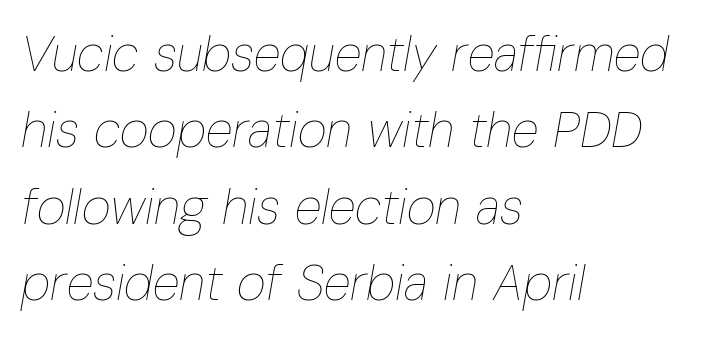
Students, note that the glyphs here touch the page at normal intervals. Quick note: interline space is typical. Characters are canted at an angle relative to the baseline's perpendicular. Typeset ragged right — the left edge is the straight one.
